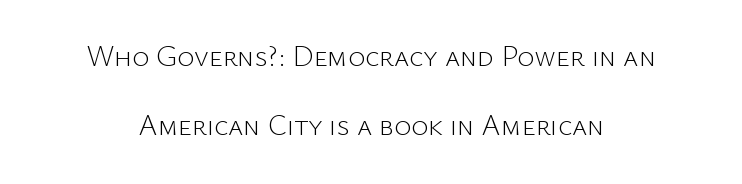
Q: Is the text bold? A: No.
Q: Is the text italic (slanted)? A: No, it is upright.
Q: Is the typeface a serif or a sans-serif typeface? A: Sans-serif.
Q: Is the text underlined? A: No.
Q: Is the spacing between letters normal or unusually wide? A: Normal.
Q: Is the spacing between lines tight, normal or loose? A: Loose.
Q: Width (condensed, normal, or wide)? A: Normal.
Q: Stroke contrast? A: Low.
Q: x-height? A: Medium.
Q: Monospaced? A: No.
